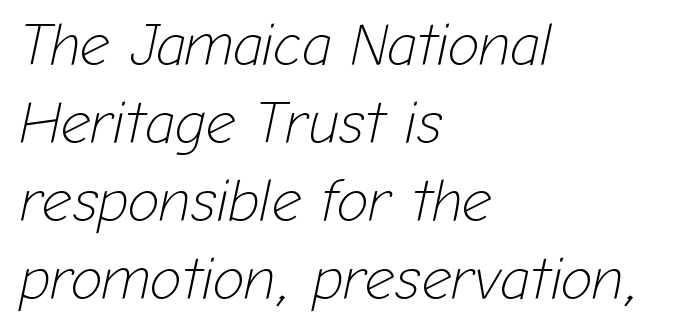
Q: Is the text bold? A: No.
Q: Is the text italic (slanted)? A: Yes, it leans right by about 12 degrees.
Q: Is the text underlined? A: No.
Q: How is the paragraph aligned? A: Left-aligned.
Q: Is the spacing between letters normal or unusually wide? A: Normal.
Q: Is the spacing between lines tight, normal or loose? A: Normal.
Q: Width (condensed, normal, or wide)? A: Normal.
Q: Stroke contrast? A: Low.
Q: x-height? A: Medium.
Q: Monospaced? A: No.
